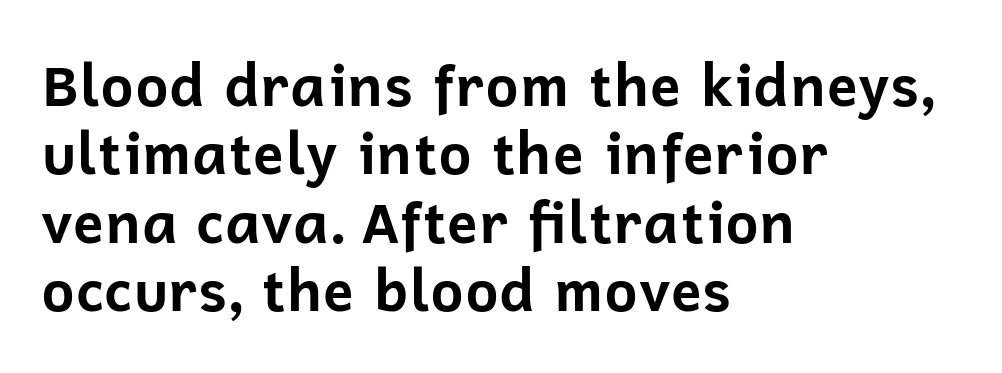
A typesetter would call this proportional, since set widths differ per character. A classic flush-left, rag-right setting is used for this passage. The letters are bold, with thick, heavy strokes. Does the lettering tilt? It doesn't — this is upright. Note: no serifs on the glyphs.
